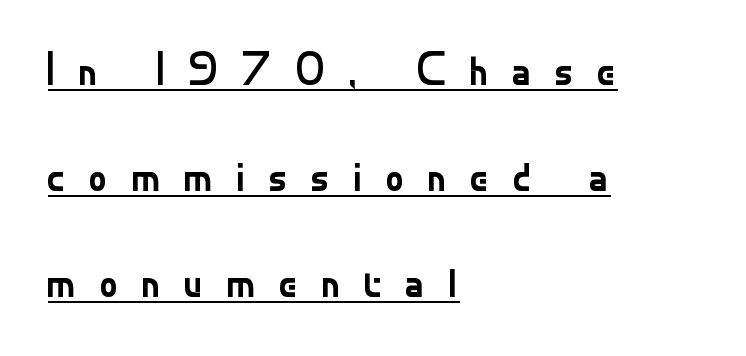
{"serif": "no", "italic": "no", "bold": "no", "weight": "regular", "width": "normal", "stroke_contrast": "low", "x_height": "small", "monospaced": "no", "underline": "yes", "align": "left", "line_spacing": "loose", "line_spacing_ratio": 2.26, "letter_spacing": "wide", "letter_spacing_em": 0.48, "glyph_px": 47}
